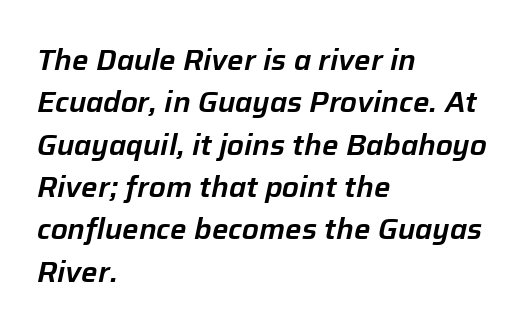
Q: Is the text italic (slanted)? A: Yes, it leans right by about 12 degrees.
Q: Is the text underlined? A: No.
Q: How is the paragraph aligned? A: Left-aligned.
Q: Is the spacing between letters normal or unusually wide? A: Normal.
Q: Is the spacing between lines tight, normal or loose? A: Normal.
Q: Width (condensed, normal, or wide)? A: Normal.
Q: Stroke contrast? A: Low.
Q: x-height? A: Medium.
Q: Monospaced? A: No.
